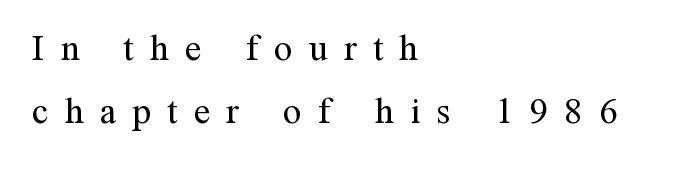
{"serif": "yes", "italic": "no", "bold": "no", "weight": "regular", "width": "normal", "stroke_contrast": "medium", "x_height": "medium", "monospaced": "no", "underline": "no", "align": "left", "line_spacing": "normal", "line_spacing_ratio": 1.69, "letter_spacing": "wide", "letter_spacing_em": 0.44, "glyph_px": 37}
